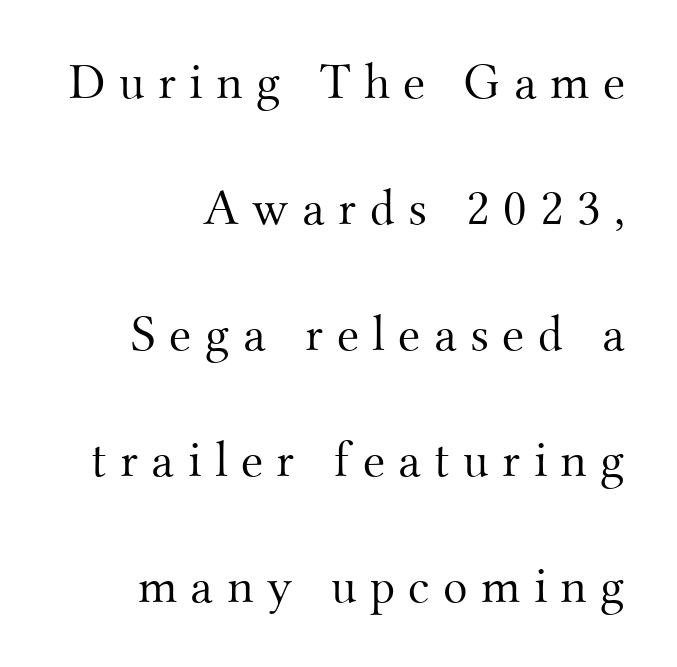
{"serif": "yes", "italic": "no", "bold": "no", "weight": "light", "width": "normal", "stroke_contrast": "medium", "x_height": "small", "monospaced": "no", "underline": "no", "align": "right", "line_spacing": "loose", "line_spacing_ratio": 2.47, "letter_spacing": "wide", "letter_spacing_em": 0.26, "glyph_px": 51}
